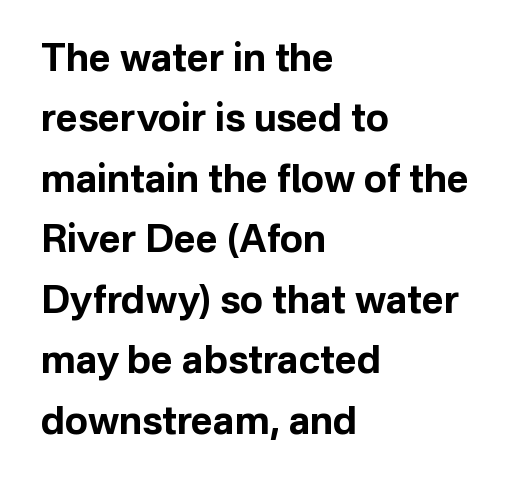
Normally led — the rows are evenly, conventionally spaced. The text was rendered using a sans face with plain stroke endings. Do the characters align in a grid? No, the font is proportional. Notice how thick the strokes are: this is what a full bold looks like. What stands out about the letter spacing? Nothing — it is the standard amount.
